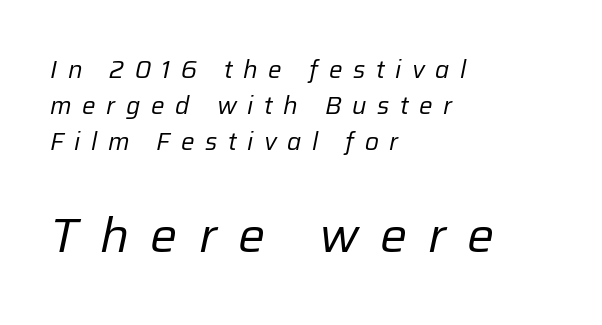
Type size steps up from the first block to the second. Clear beneath every line of the passage. The passage shown is typed in a proportional face where columns would drift. The paragraph shown leans on its left margin.
